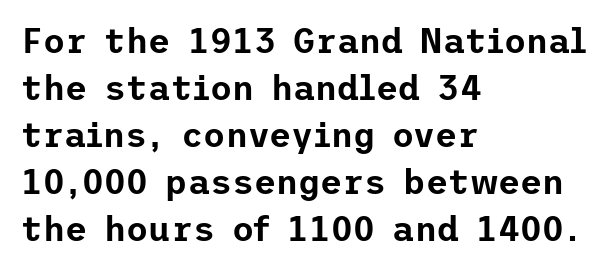
Q: Is the text italic (slanted)? A: No, it is upright.
Q: Is the typeface a serif or a sans-serif typeface? A: Sans-serif.
Q: Is the text underlined? A: No.
Q: How is the paragraph aligned? A: Left-aligned.
Q: Is the spacing between letters normal or unusually wide? A: Normal.
Q: Is the spacing between lines tight, normal or loose? A: Normal.
Q: Width (condensed, normal, or wide)? A: Normal.
Q: Stroke contrast? A: Low.
Q: x-height? A: Medium.
